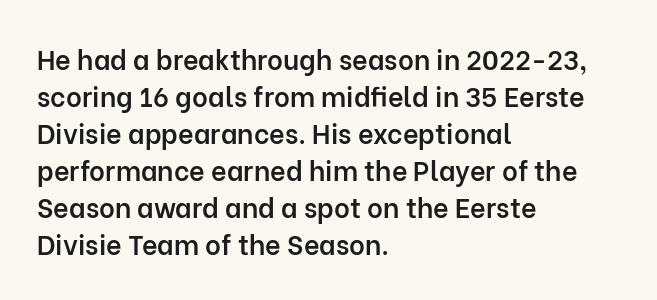
Q: Is the text bold? A: Semi-bold.
Q: Is the text italic (slanted)? A: No, it is upright.
Q: Is the text underlined? A: No.
Q: How is the paragraph aligned? A: Left-aligned.
Q: Is the spacing between letters normal or unusually wide? A: Normal.
Q: Is the spacing between lines tight, normal or loose? A: Normal.
